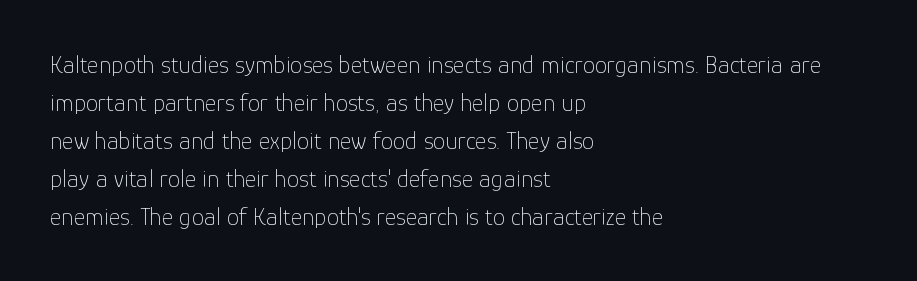
The image shows 25 px text type, upright; set left-aligned, normal line spacing (1.52x), normal letter spacing, not underlined.
